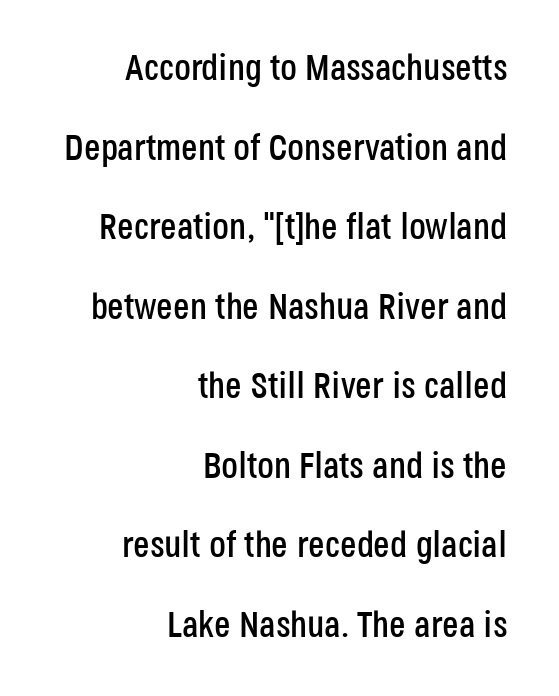
Q: Is the text italic (slanted)? A: No, it is upright.
Q: Is the typeface a serif or a sans-serif typeface? A: Sans-serif.
Q: Is the text underlined? A: No.
Q: How is the paragraph aligned? A: Right-aligned.
Q: Is the spacing between letters normal or unusually wide? A: Normal.
Q: Is the spacing between lines tight, normal or loose? A: Loose.
Q: Width (condensed, normal, or wide)? A: Condensed.
Q: Stroke contrast? A: Low.
Q: x-height? A: Large.
Q: Monospaced? A: No.
